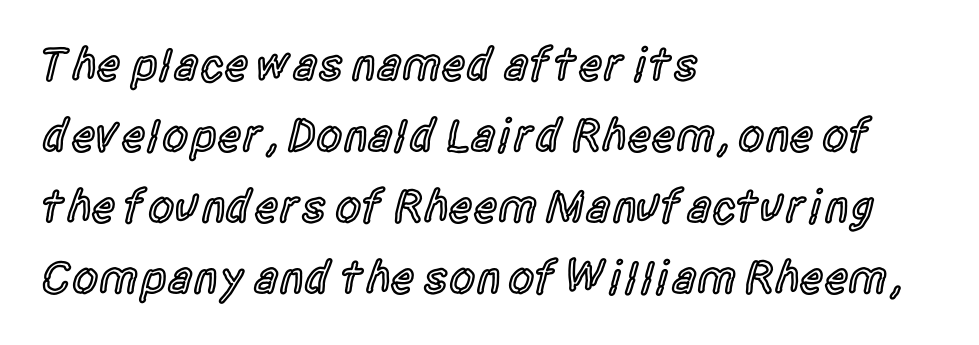
{"serif": "no", "bold": "semi", "weight": "semibold", "width": "condensed", "x_height": "large", "monospaced": "no", "underline": "no", "align": "left", "line_spacing": "normal", "line_spacing_ratio": 1.51, "letter_spacing": "normal", "letter_spacing_em": 0.0, "glyph_px": 47}
